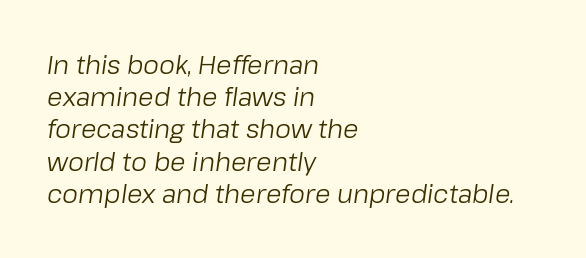
{"italic": "yes", "lean": "right", "slant_degrees": 8, "bold": "no", "underline": "no", "align": "left", "line_spacing": "normal", "line_spacing_ratio": 1.29, "letter_spacing": "normal", "letter_spacing_em": 0.0, "glyph_px": 25}
